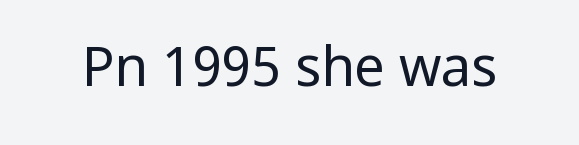
Q: Is the text bold? A: No.
Q: Is the text italic (slanted)? A: No, it is upright.
Q: Is the typeface a serif or a sans-serif typeface? A: Sans-serif.
Q: Is the text underlined? A: No.
Q: Is the spacing between letters normal or unusually wide? A: Normal.
Q: Width (condensed, normal, or wide)? A: Condensed.
Q: Stroke contrast? A: Low.
Q: x-height? A: Large.
Q: Monospaced? A: No.
